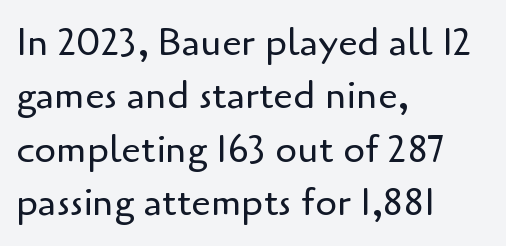
Q: Is the text bold? A: No.
Q: Is the text italic (slanted)? A: No, it is upright.
Q: Is the typeface a serif or a sans-serif typeface? A: Sans-serif.
Q: Is the text underlined? A: No.
Q: How is the paragraph aligned? A: Left-aligned.
Q: Is the spacing between letters normal or unusually wide? A: Normal.
Q: Is the spacing between lines tight, normal or loose? A: Normal.
Q: Width (condensed, normal, or wide)? A: Normal.
Q: Stroke contrast? A: Low.
Q: x-height? A: Small.
Q: Monospaced? A: No.
